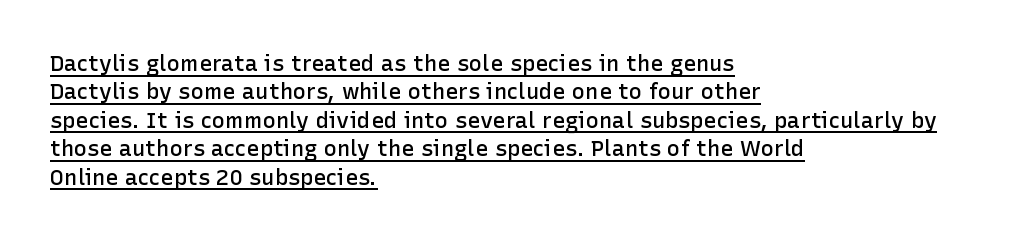
Q: Is the text bold? A: Semi-bold.
Q: Is the text italic (slanted)? A: No, it is upright.
Q: Is the text underlined? A: Yes.
Q: How is the paragraph aligned? A: Left-aligned.
Q: Is the spacing between letters normal or unusually wide? A: Normal.
Q: Is the spacing between lines tight, normal or loose? A: Normal.
